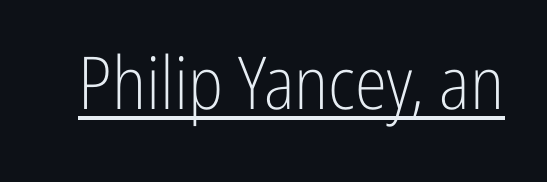
The image shows 73 px light, condensed sans-serif type, upright; set normal letter spacing, underlined; low stroke contrast and a medium x-height.
